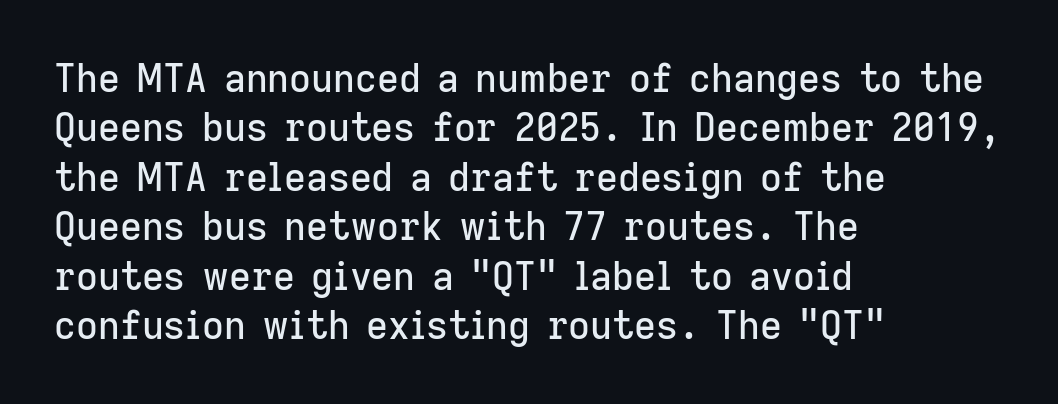
The image shows 38 px sans-serif type, upright; set left-aligned, normal line spacing (1.3x), normal letter spacing, not underlined; low stroke contrast and a medium x-height.
